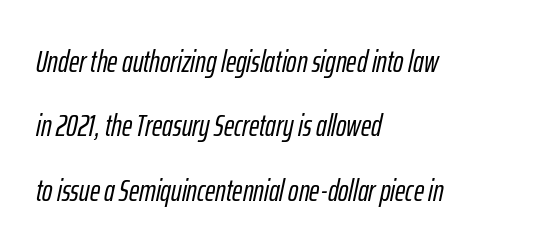
{"italic": "yes", "lean": "right", "slant_degrees": 12, "width": "condensed", "stroke_contrast": "low", "x_height": "medium", "monospaced": "no", "underline": "no", "align": "left", "line_spacing": "loose", "line_spacing_ratio": 2.08, "letter_spacing": "normal", "letter_spacing_em": 0.0, "glyph_px": 31}
